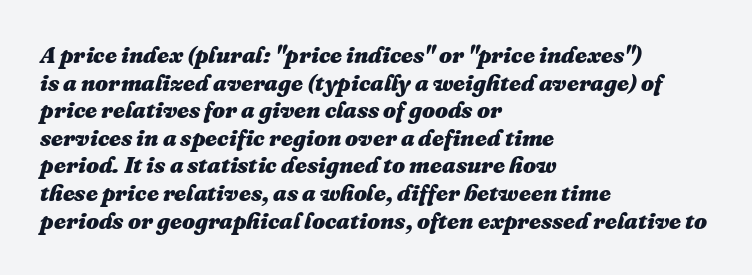
{"italic": "yes", "lean": "right", "slant_degrees": 16, "bold": "yes", "underline": "no", "align": "left", "line_spacing_ratio": 1.2, "letter_spacing": "normal", "letter_spacing_em": 0.0, "glyph_px": 23}
